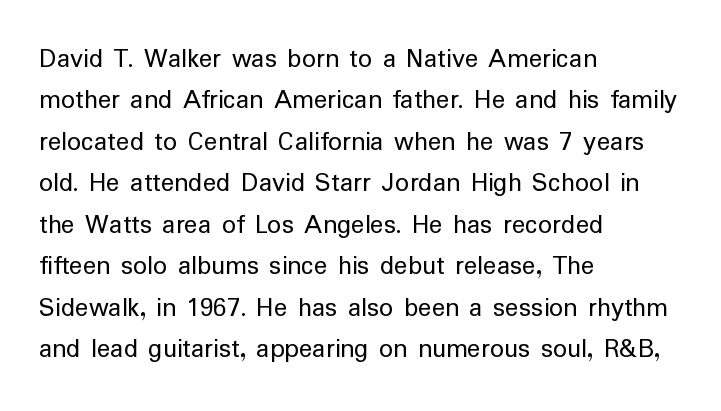
The image shows 28 px regular-weight sans-serif type, upright; set left-aligned, normal line spacing (1.48x), normal letter spacing, not underlined; low stroke contrast and a medium x-height.
